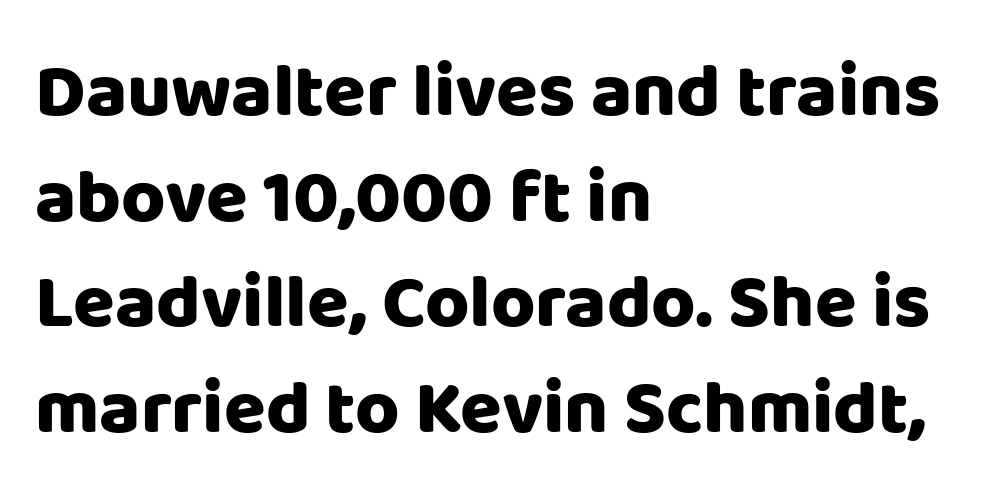
Q: Is the text bold? A: Yes.
Q: Is the text italic (slanted)? A: No, it is upright.
Q: Is the typeface a serif or a sans-serif typeface? A: Sans-serif.
Q: Is the text underlined? A: No.
Q: How is the paragraph aligned? A: Left-aligned.
Q: Is the spacing between letters normal or unusually wide? A: Normal.
Q: Is the spacing between lines tight, normal or loose? A: Normal.
Q: Width (condensed, normal, or wide)? A: Normal.
Q: Stroke contrast? A: Low.
Q: x-height? A: Large.
Q: Monospaced? A: No.
